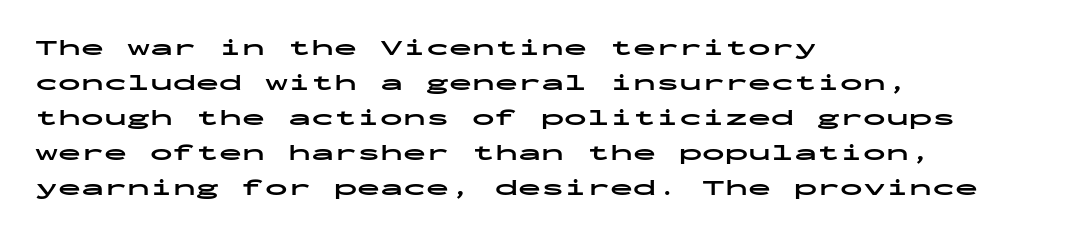
A normal amount of white space separates one row of letters from the next. The lines in this sample share a left origin and differ only in where they stop. Characters follow at the spacing the type designer built in. In terms of weight, the rendering is a true, heavy bold.
